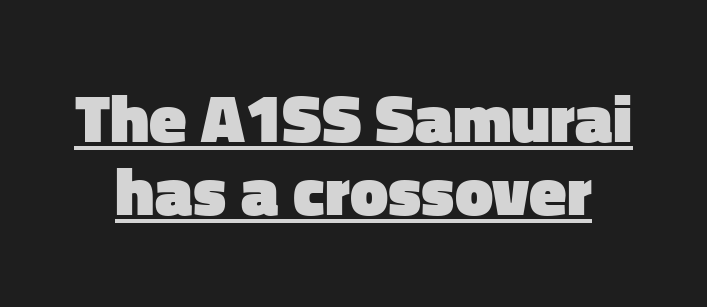
Tracking here is standard; glyphs follow each other at the usual distance. The designer dialed line spacing down below the default. Looks like regular typesetting: each glyph gets only the width it needs. The specimen includes a rule beneath the text block's lines. As a designer I'd log this as weight 700, bold.
